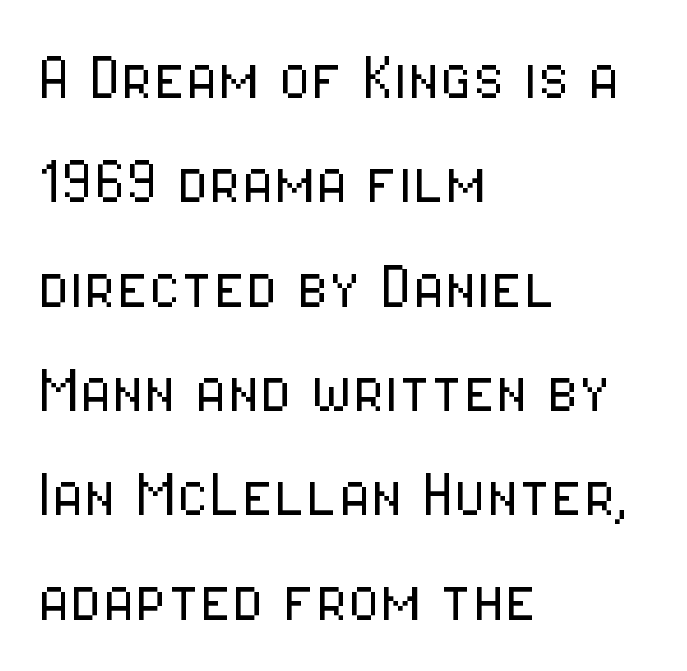
Q: Is the text bold? A: No.
Q: Is the text italic (slanted)? A: No, it is upright.
Q: Is the typeface a serif or a sans-serif typeface? A: Sans-serif.
Q: Is the text underlined? A: No.
Q: How is the paragraph aligned? A: Left-aligned.
Q: Is the spacing between letters normal or unusually wide? A: Normal.
Q: Is the spacing between lines tight, normal or loose? A: Normal.
Q: Width (condensed, normal, or wide)? A: Condensed.
Q: Stroke contrast? A: Low.
Q: x-height? A: Medium.
Q: Monospaced? A: No.
